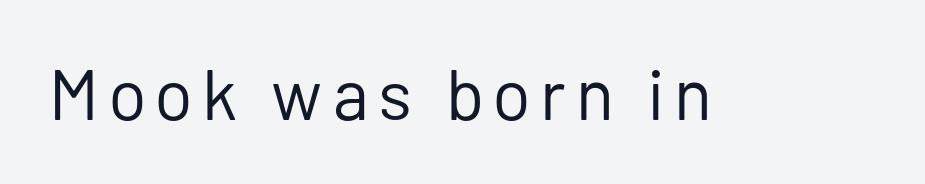
Q: Is the text bold? A: No.
Q: Is the text italic (slanted)? A: No, it is upright.
Q: Is the typeface a serif or a sans-serif typeface? A: Sans-serif.
Q: Is the text underlined? A: No.
Q: Width (condensed, normal, or wide)? A: Normal.
Q: Stroke contrast? A: Low.
Q: x-height? A: Medium.
Q: Monospaced? A: No.
